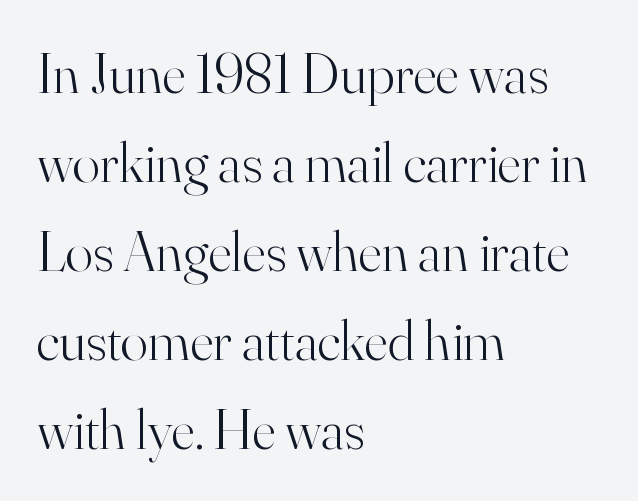
{"serif": "yes", "italic": "no", "bold": "no", "weight": "light", "width": "normal", "stroke_contrast": "high", "x_height": "small", "monospaced": "no", "underline": "no", "align": "left", "line_spacing": "normal", "line_spacing_ratio": 1.56, "letter_spacing": "normal", "letter_spacing_em": 0.0, "glyph_px": 57}
